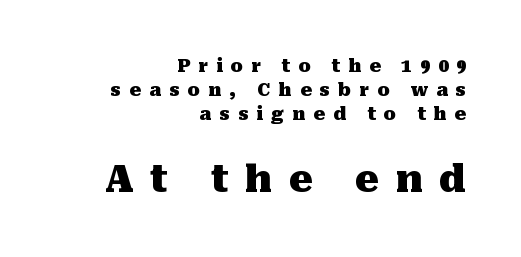
{"serif": "yes", "italic": "no", "bold": "yes", "weight": "heavy", "width": "normal", "stroke_contrast": "medium", "x_height": "medium", "monospaced": "no", "underline": "no", "align": "right", "line_spacing": "normal", "line_spacing_ratio": 1.34, "letter_spacing": "wide", "letter_spacing_em": 0.45, "larger_block": "second", "size_ratio": 2.06, "glyph_px": 37}
